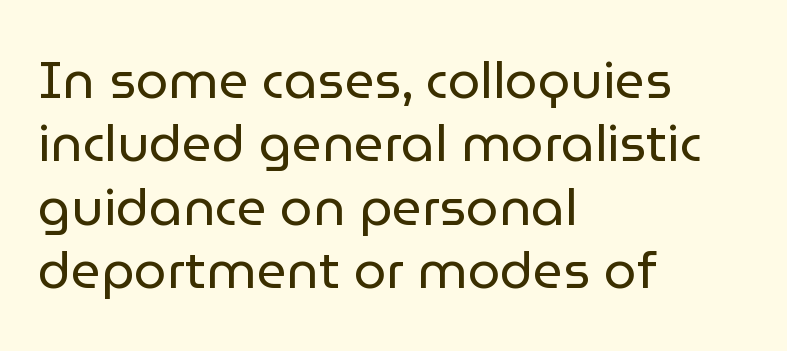
{"serif": "no", "italic": "no", "bold": "no", "weight": "regular", "width": "normal", "stroke_contrast": "low", "x_height": "medium", "monospaced": "no", "underline": "no", "align": "left", "line_spacing_ratio": 1.22, "letter_spacing": "normal", "letter_spacing_em": 0.0, "glyph_px": 52}
